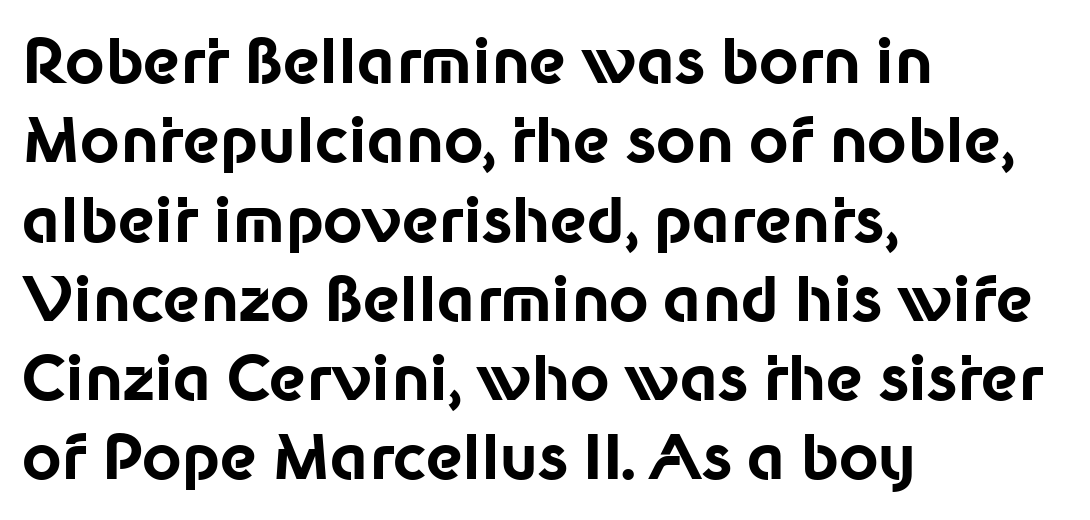
The image shows 61 px bold sans-serif type, upright; set left-aligned, normal line spacing (1.3x), normal letter spacing, not underlined; low stroke contrast and a medium x-height.
